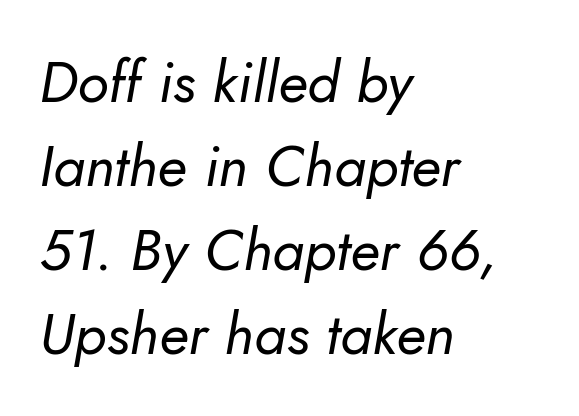
Each word holds together tightly as a unit, with standard inter-letter gaps. On a weight scale, this lands at 450 or below. The letters are slanted; this is an italic face. Normally led — the rows are evenly, conventionally spaced.
